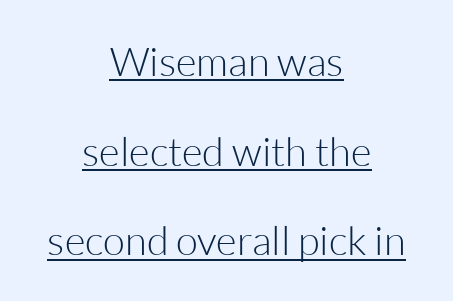
{"serif": "no", "italic": "no", "bold": "no", "weight": "light", "width": "normal", "stroke_contrast": "low", "x_height": "medium", "monospaced": "no", "underline": "yes", "align": "center", "line_spacing": "loose", "line_spacing_ratio": 2.24, "letter_spacing": "normal", "letter_spacing_em": 0.0, "glyph_px": 40}
